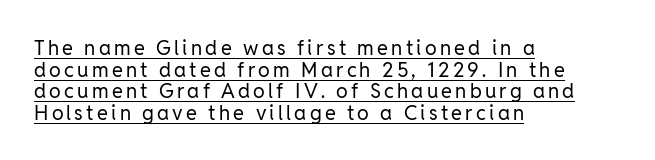
Has an underline been added? It has. In CSS terms this would be text-align: left. The lettering stays uniformly vertical, giving the passage a roman look. One glance says dense: line gaps are narrower than usual. This is not heavy type; no bold has been used.
